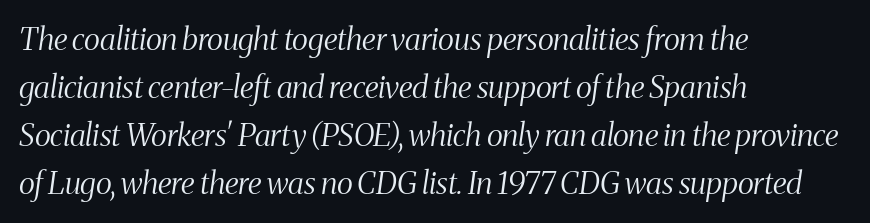
The image shows 31 px light, condensed serif type, italic (leaning right); set left-aligned, normal line spacing (1.55x), normal letter spacing, not underlined; medium stroke contrast and a medium x-height.
